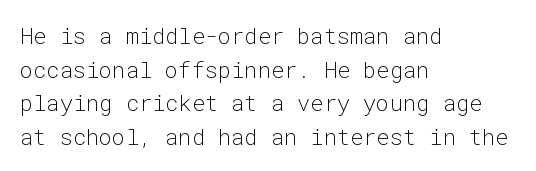
Q: Is the text bold? A: No.
Q: Is the text italic (slanted)? A: No, it is upright.
Q: Is the text underlined? A: No.
Q: How is the paragraph aligned? A: Left-aligned.
Q: Is the spacing between letters normal or unusually wide? A: Normal.
Q: Is the spacing between lines tight, normal or loose? A: Normal.
